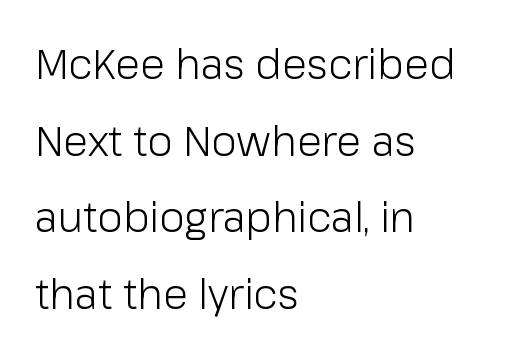
The lettering holds an erect, upright posture throughout. Tracking here is standard; glyphs follow each other at the usual distance. Does the type have serifs? No, each stem ends abruptly. A quiet, ordinary-to-light weight characterises the typeface.
